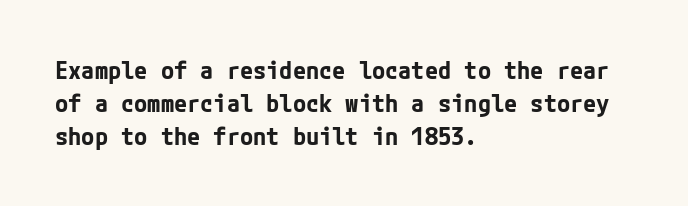
The tracking reads as untouched default to a designer's eye. Check the space under the baseline: it is left empty. The letters stand straight up with perfectly vertical stems. Each line starts at the same left margin while the right side varies. Weight check: bold — yes, fully. These lines sit exactly where default settings would place them.
